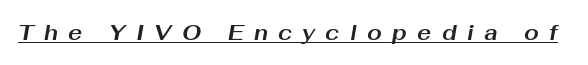
Q: Is the text bold? A: Yes.
Q: Is the text italic (slanted)? A: Yes, it leans right by about 10 degrees.
Q: Is the text underlined? A: Yes.
Q: Is the spacing between letters normal or unusually wide? A: Unusually wide.
